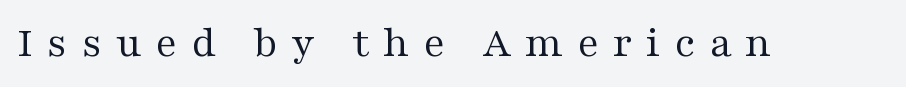
{"serif": "yes", "italic": "no", "bold": "no", "weight": "regular", "width": "wide", "stroke_contrast": "medium", "x_height": "medium", "monospaced": "no", "underline": "no", "letter_spacing": "wide", "letter_spacing_em": 0.31, "glyph_px": 44}
